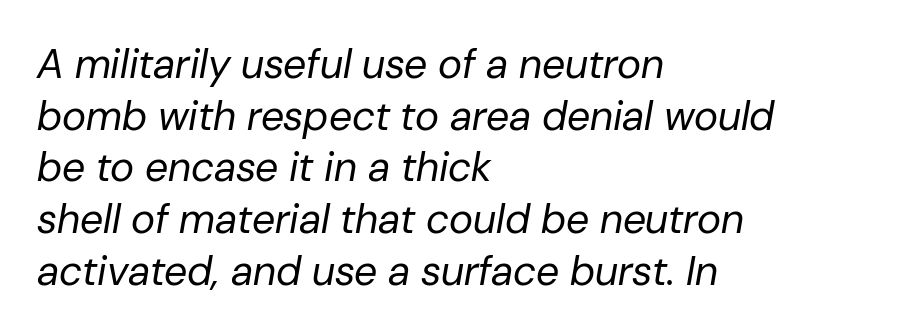
Q: Is the text bold? A: No.
Q: Is the text italic (slanted)? A: Yes, it leans right by about 10 degrees.
Q: Is the text underlined? A: No.
Q: How is the paragraph aligned? A: Left-aligned.
Q: Is the spacing between letters normal or unusually wide? A: Normal.
Q: Is the spacing between lines tight, normal or loose? A: Normal.
Q: Width (condensed, normal, or wide)? A: Normal.
Q: Stroke contrast? A: Low.
Q: x-height? A: Medium.
Q: Monospaced? A: No.
